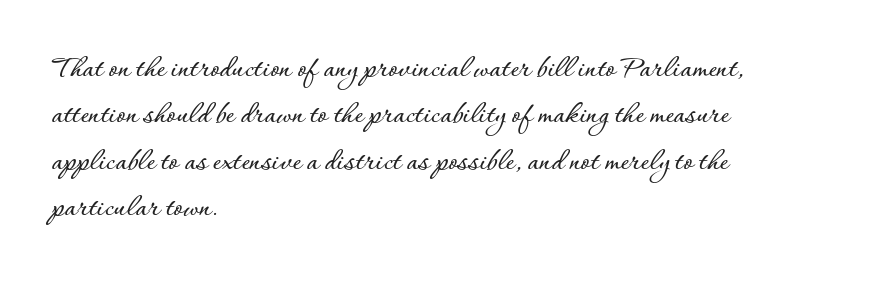
Q: Is the text italic (slanted)? A: Yes.
Q: Is the text underlined? A: No.
Q: How is the paragraph aligned? A: Left-aligned.
Q: Is the spacing between letters normal or unusually wide? A: Normal.
Q: Is the spacing between lines tight, normal or loose? A: Normal.
Q: Width (condensed, normal, or wide)? A: Normal.
Q: Stroke contrast? A: Low.
Q: x-height? A: Small.
Q: Monospaced? A: No.
